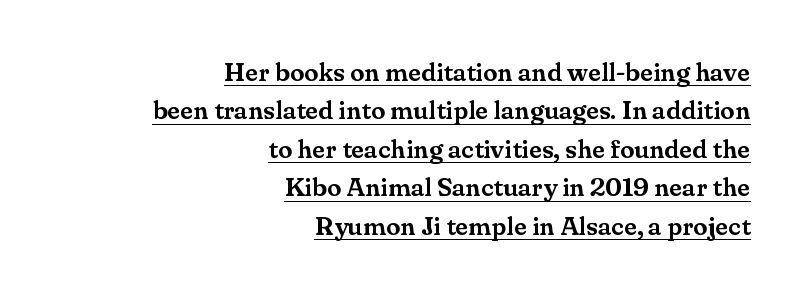
Q: Is the text italic (slanted)? A: No, it is upright.
Q: Is the text underlined? A: Yes.
Q: How is the paragraph aligned? A: Right-aligned.
Q: Is the spacing between letters normal or unusually wide? A: Normal.
Q: Is the spacing between lines tight, normal or loose? A: Normal.
